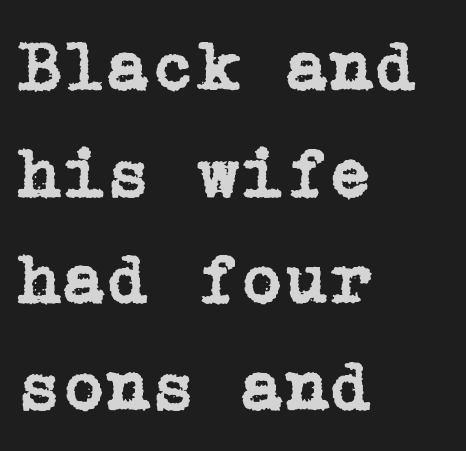
The image shows 72 px serif type, upright; set left-aligned, normal line spacing (1.48x), normal letter spacing, not underlined; low stroke contrast and a medium x-height.
